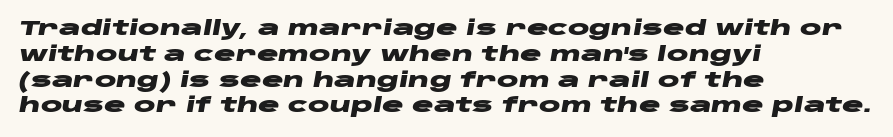
The image shows 20 px bold type, italic (leaning right); set left-aligned, normal line spacing (1.29x), normal letter spacing, not underlined.
